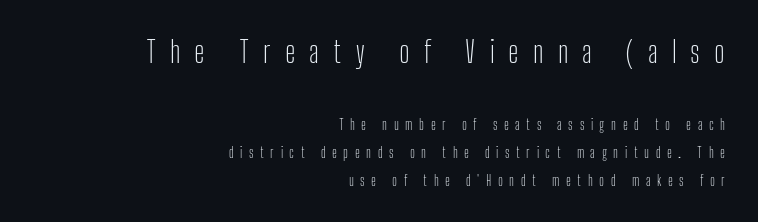
{"serif": "no", "italic": "no", "bold": "no", "weight": "light", "width": "condensed", "stroke_contrast": "low", "x_height": "medium", "monospaced": "no", "underline": "no", "align": "right", "line_spacing": "loose", "line_spacing_ratio": 1.98, "letter_spacing": "wide", "letter_spacing_em": 0.47, "larger_block": "first", "size_ratio": 2.14, "glyph_px": 30}
